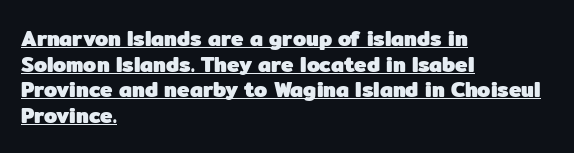
Q: Is the text bold? A: Yes.
Q: Is the text italic (slanted)? A: No, it is upright.
Q: Is the text underlined? A: Yes.
Q: How is the paragraph aligned? A: Left-aligned.
Q: Is the spacing between letters normal or unusually wide? A: Normal.
